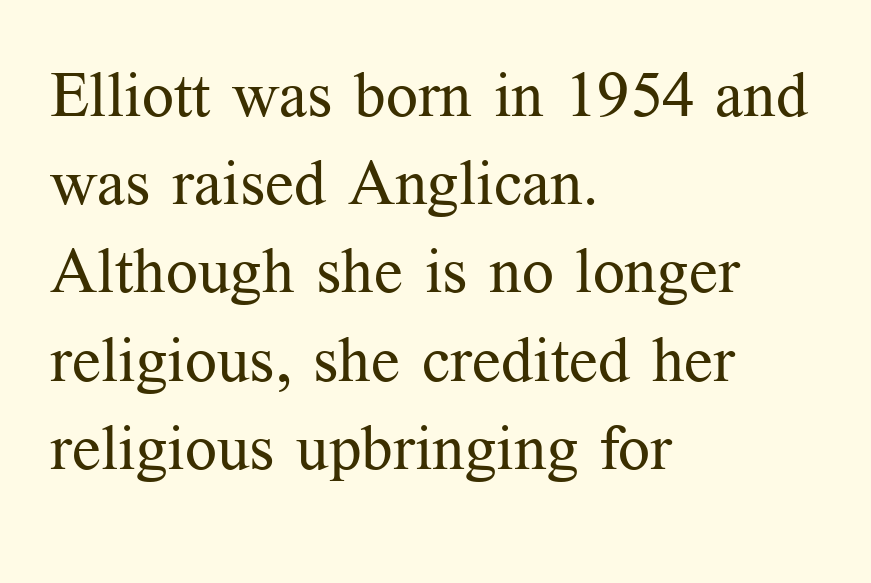
{"serif": "yes", "italic": "no", "bold": "no", "weight": "regular", "width": "normal", "stroke_contrast": "medium", "x_height": "medium", "monospaced": "no", "underline": "no", "align": "left", "line_spacing": "normal", "line_spacing_ratio": 1.4, "letter_spacing": "normal", "letter_spacing_em": 0.0, "glyph_px": 63}
